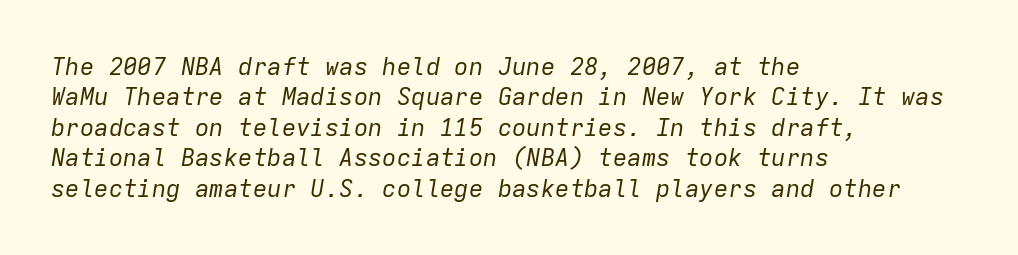
The typesetter chose a ragged-right arrangement here. The passage shown is not underscored anywhere. Is the type heavy? It reads as light-to-regular instead. Letter spacing: default. If you drew a line through each stem, it would be angled.
